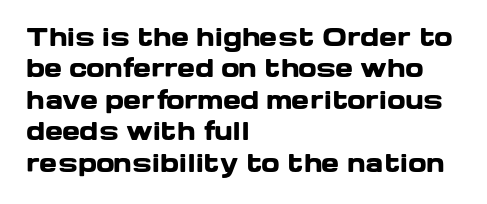
The image shows 24 px bold type, upright; set left-aligned, normal line spacing (1.31x), normal letter spacing, not underlined.
